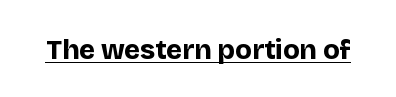
The image shows 27 px bold type, upright; set normal letter spacing, underlined.
